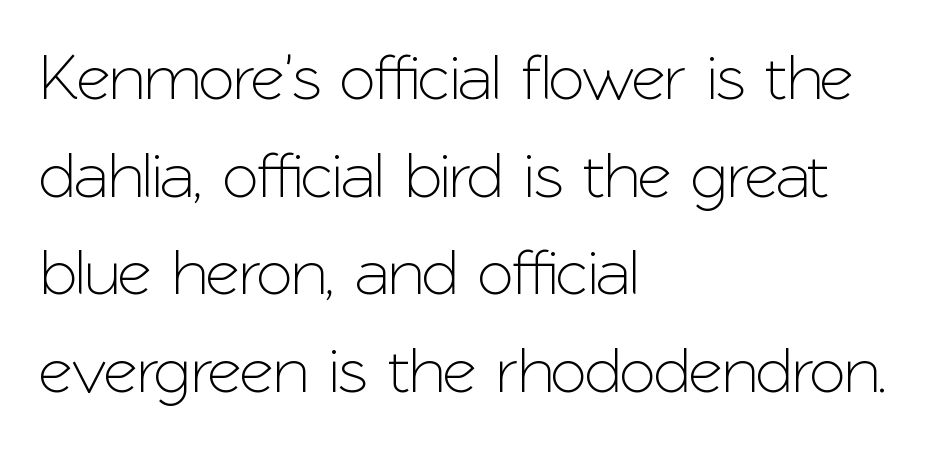
This is the regular roman posture of the typeface. Regarding serifs, this sample does without them. Honestly, there is no underline to notice here at all. Glyph-to-glyph distance matches everyday printed text. A typesetter would call this leading conventional body-copy spacing. If you drew a ruler down the left edge, every line would touch it.
